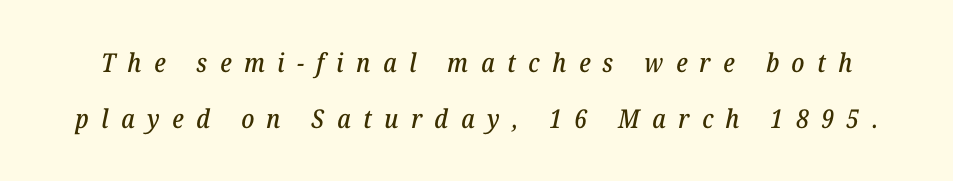
The image shows 26 px text type, italic (leaning right); set loose line spacing (2.16x), unusually wide letter spacing (+0.48 em), not underlined.
